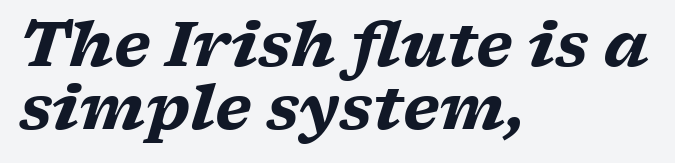
Q: Is the text bold? A: Yes.
Q: Is the text italic (slanted)? A: Yes, it leans right by about 17 degrees.
Q: Is the typeface a serif or a sans-serif typeface? A: Serif.
Q: Is the text underlined? A: No.
Q: How is the paragraph aligned? A: Left-aligned.
Q: Is the spacing between letters normal or unusually wide? A: Normal.
Q: Is the spacing between lines tight, normal or loose? A: Tight.
Q: Width (condensed, normal, or wide)? A: Wide.
Q: Stroke contrast? A: Low.
Q: x-height? A: Medium.
Q: Monospaced? A: No.
